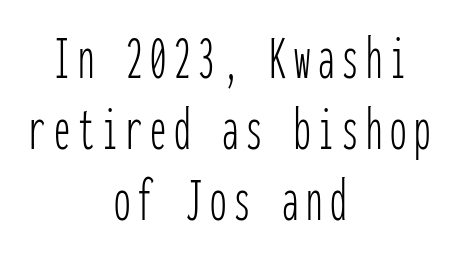
Q: Is the text bold? A: No.
Q: Is the text italic (slanted)? A: No, it is upright.
Q: Is the typeface a serif or a sans-serif typeface? A: Sans-serif.
Q: Is the text underlined? A: No.
Q: How is the paragraph aligned? A: Centered.
Q: Is the spacing between lines tight, normal or loose? A: Tight.
Q: Width (condensed, normal, or wide)? A: Condensed.
Q: Stroke contrast? A: Low.
Q: x-height? A: Medium.
Q: Monospaced? A: Yes.
